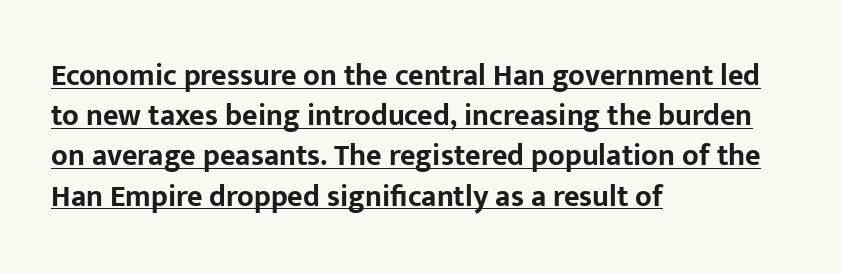
Q: Is the text bold? A: Yes.
Q: Is the text italic (slanted)? A: No, it is upright.
Q: Is the typeface a serif or a sans-serif typeface? A: Sans-serif.
Q: Is the text underlined? A: Yes.
Q: How is the paragraph aligned? A: Left-aligned.
Q: Is the spacing between letters normal or unusually wide? A: Normal.
Q: Is the spacing between lines tight, normal or loose? A: Normal.
Q: Width (condensed, normal, or wide)? A: Normal.
Q: Stroke contrast? A: Low.
Q: x-height? A: Medium.
Q: Monospaced? A: No.
